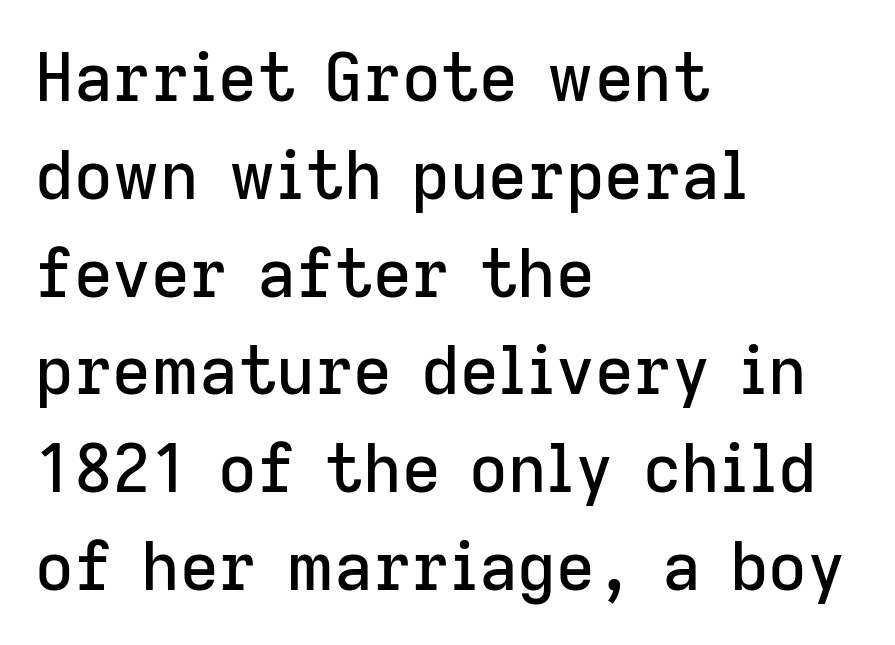
The image shows 67 px sans-serif type, upright; set left-aligned, normal line spacing (1.46x), normal letter spacing, not underlined; low stroke contrast and a medium x-height.
